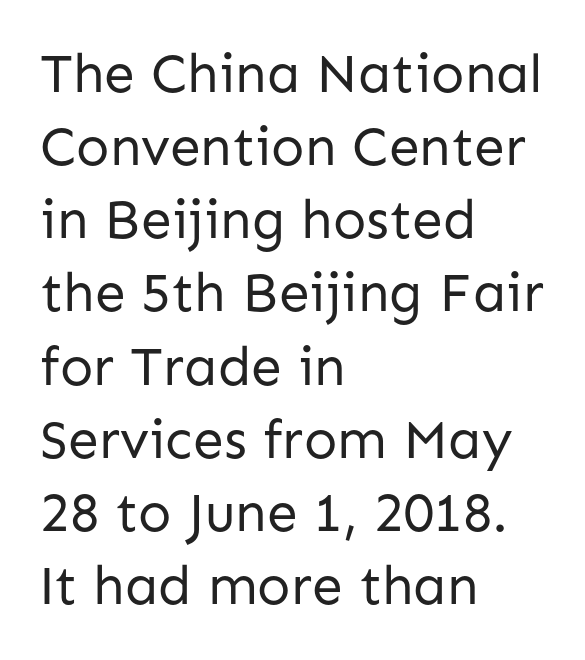
{"serif": "no", "italic": "no", "bold": "no", "weight": "regular", "width": "normal", "stroke_contrast": "low", "x_height": "medium", "monospaced": "no", "underline": "no", "align": "left", "line_spacing": "normal", "line_spacing_ratio": 1.33, "letter_spacing": "normal", "letter_spacing_em": 0.0, "glyph_px": 55}
